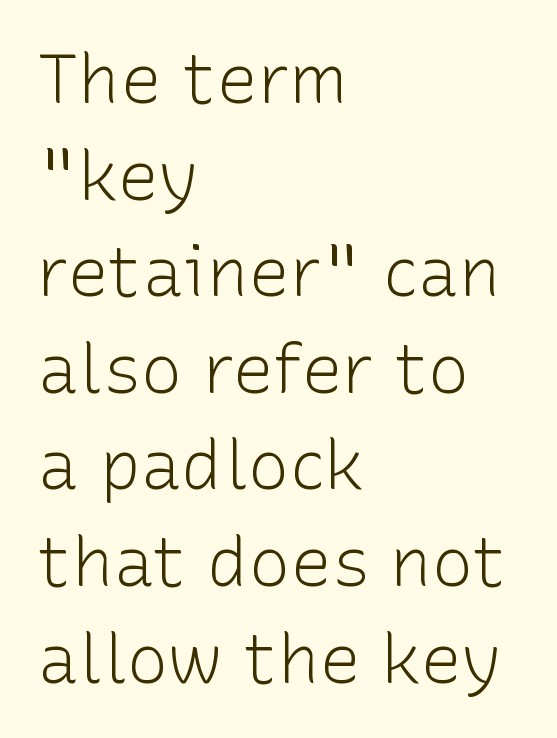
{"serif": "no", "italic": "no", "bold": "no", "weight": "light", "width": "normal", "stroke_contrast": "low", "x_height": "medium", "monospaced": "no", "underline": "no", "align": "left", "line_spacing": "normal", "line_spacing_ratio": 1.4, "letter_spacing": "normal", "letter_spacing_em": 0.0, "glyph_px": 69}
